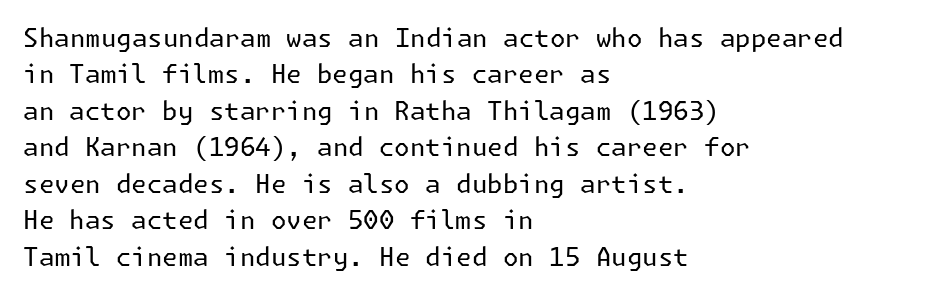
The image shows 25 px text type, upright; set left-aligned, normal line spacing (1.46x), normal letter spacing, not underlined.
